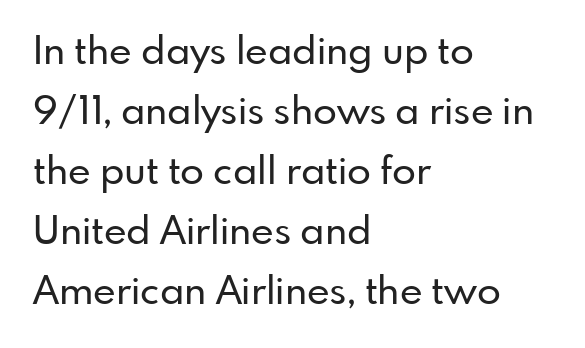
Q: Is the text italic (slanted)? A: No, it is upright.
Q: Is the typeface a serif or a sans-serif typeface? A: Sans-serif.
Q: Is the text underlined? A: No.
Q: How is the paragraph aligned? A: Left-aligned.
Q: Is the spacing between letters normal or unusually wide? A: Normal.
Q: Is the spacing between lines tight, normal or loose? A: Normal.
Q: Width (condensed, normal, or wide)? A: Normal.
Q: Stroke contrast? A: Low.
Q: x-height? A: Small.
Q: Monospaced? A: No.
